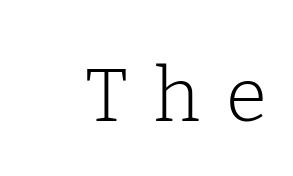
Does the type have serifs? Yes, each stem ends in a small foot. Stroke thickness stays within the range of a standard reading face or lighter. Posture: upright roman. Think of a printed novel: that variable character pitch is what you see here. Plain, unruled lines of type.
